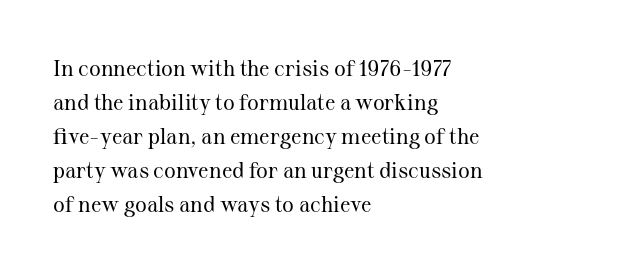
{"italic": "no", "bold": "no", "underline": "no", "align": "left", "line_spacing": "normal", "line_spacing_ratio": 1.55, "letter_spacing": "normal", "letter_spacing_em": 0.0, "glyph_px": 22}
